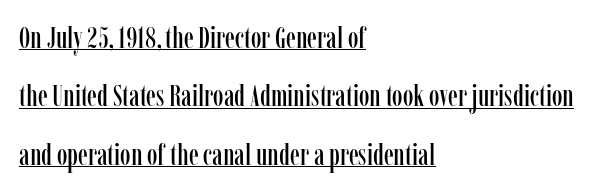
Q: Is the text italic (slanted)? A: No, it is upright.
Q: Is the typeface a serif or a sans-serif typeface? A: Serif.
Q: Is the text underlined? A: Yes.
Q: How is the paragraph aligned? A: Left-aligned.
Q: Is the spacing between letters normal or unusually wide? A: Normal.
Q: Is the spacing between lines tight, normal or loose? A: Loose.
Q: Width (condensed, normal, or wide)? A: Condensed.
Q: Stroke contrast? A: Low.
Q: x-height? A: Medium.
Q: Monospaced? A: No.
